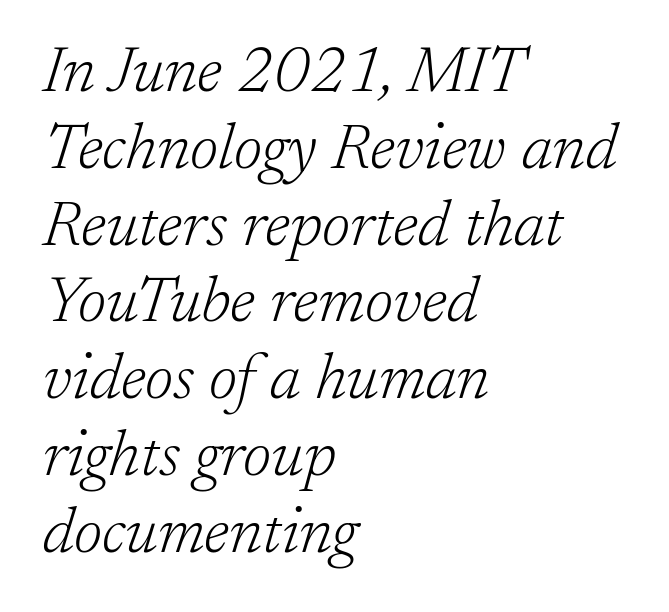
Q: Is the text bold? A: No.
Q: Is the text italic (slanted)? A: Yes, it leans right by about 17 degrees.
Q: Is the typeface a serif or a sans-serif typeface? A: Serif.
Q: Is the text underlined? A: No.
Q: How is the paragraph aligned? A: Left-aligned.
Q: Is the spacing between letters normal or unusually wide? A: Normal.
Q: Width (condensed, normal, or wide)? A: Normal.
Q: Stroke contrast? A: Low.
Q: x-height? A: Medium.
Q: Monospaced? A: No.
